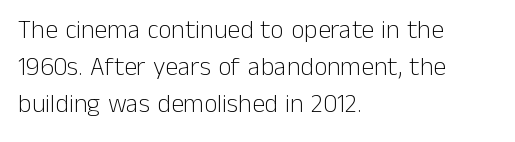
Q: Is the text bold? A: No.
Q: Is the text italic (slanted)? A: No, it is upright.
Q: Is the text underlined? A: No.
Q: How is the paragraph aligned? A: Left-aligned.
Q: Is the spacing between letters normal or unusually wide? A: Normal.
Q: Is the spacing between lines tight, normal or loose? A: Normal.
